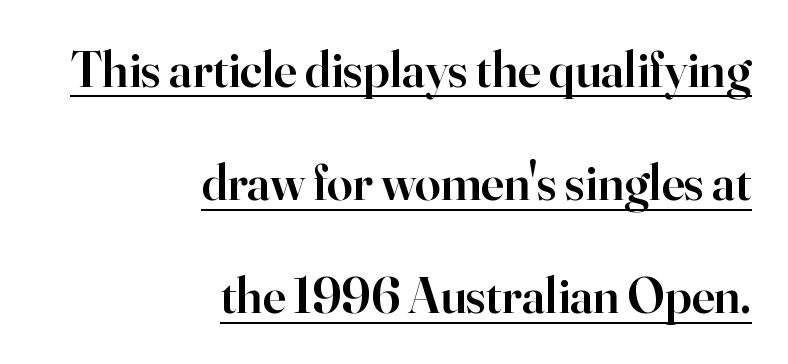
Spacing verdict: proportional, widths tailored to each character. Notice the wide empty band between every row — that's loose leading. Tall strokes in this sample are plumb rather than angled. The glyphs in this specimen are seriffed. Typeset ragged left — the right edge is the straight one. Does extra space separate the letters? No, they use regular spacing.
